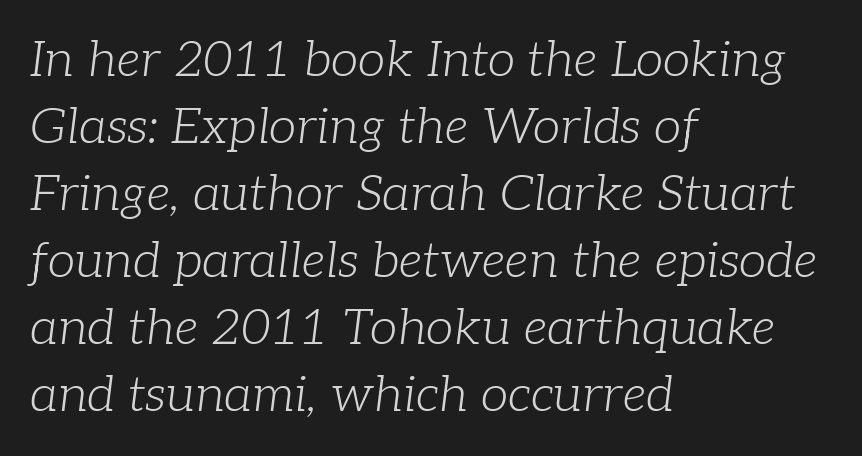
The strokes carry an ordinary text weight at most. The lettering tilts uniformly, giving the passage an italic look. Proportional: the letters do not fall into vertical columns. Yep, those are serifs on the letters. Compared with typical body copy, the letter spacing here is the same.
